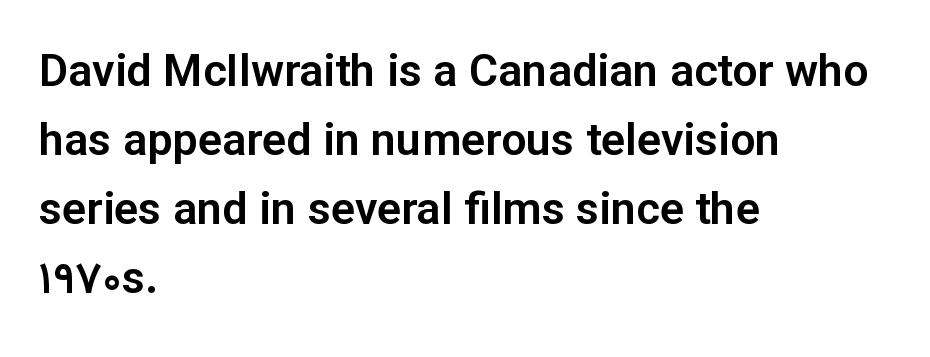
Q: Is the text italic (slanted)? A: No, it is upright.
Q: Is the typeface a serif or a sans-serif typeface? A: Sans-serif.
Q: Is the text underlined? A: No.
Q: How is the paragraph aligned? A: Left-aligned.
Q: Is the spacing between letters normal or unusually wide? A: Normal.
Q: Is the spacing between lines tight, normal or loose? A: Normal.
Q: Width (condensed, normal, or wide)? A: Normal.
Q: Stroke contrast? A: Low.
Q: x-height? A: Medium.
Q: Monospaced? A: No.
